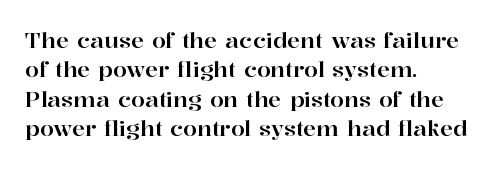
Q: Is the text italic (slanted)? A: No, it is upright.
Q: Is the text underlined? A: No.
Q: How is the paragraph aligned? A: Left-aligned.
Q: Is the spacing between letters normal or unusually wide? A: Normal.
Q: Is the spacing between lines tight, normal or loose? A: Normal.
